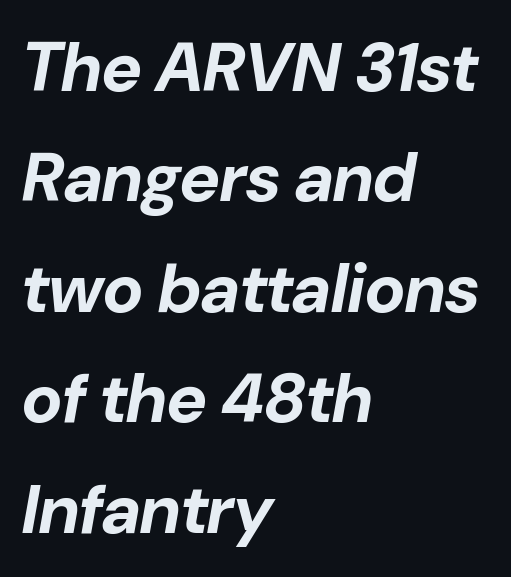
{"italic": "yes", "lean": "right", "slant_degrees": 10, "bold": "yes", "weight": "bold", "width": "normal", "stroke_contrast": "low", "x_height": "medium", "monospaced": "no", "underline": "no", "align": "left", "line_spacing": "normal", "line_spacing_ratio": 1.6, "letter_spacing": "normal", "letter_spacing_em": 0.0, "glyph_px": 69}
